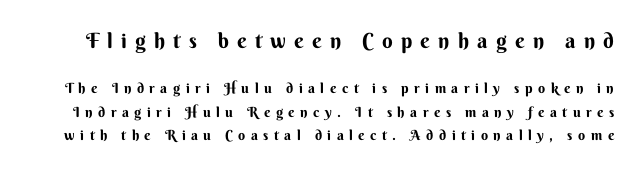
The image shows 21 px bold type, upright; set normal line spacing (1.68x), unusually wide letter spacing (+0.39 em), not underlined; the first (top) block is 1.5x larger.
